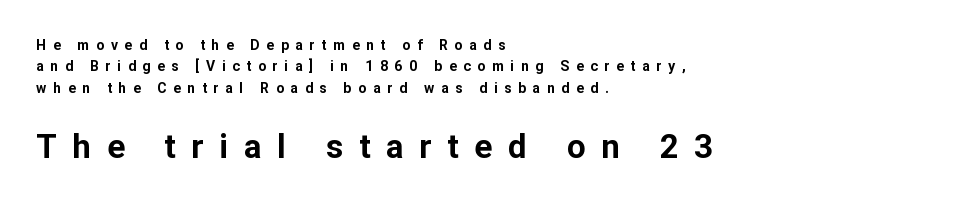
The image shows 33 px bold sans-serif type, upright; set left-aligned, normal line spacing (1.52x), unusually wide letter spacing (+0.48 em), not underlined; the second (bottom) block is 2.36x larger; low stroke contrast and a medium x-height.
